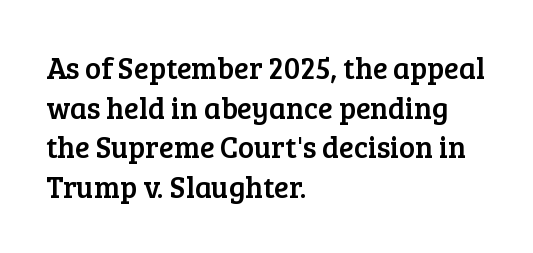
Quick note: underline off. Every character sits straight up, as roman type does. Here the designer chose a conventional face with non-uniform glyph widths. Tracking here is standard; glyphs follow each other at the usual distance.
